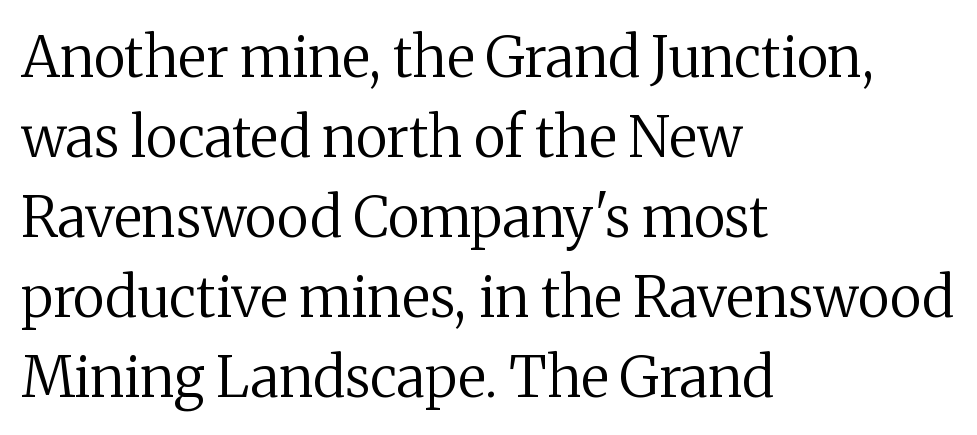
The image shows 56 px regular-weight serif type, upright; set left-aligned, normal line spacing (1.43x), normal letter spacing, not underlined; medium stroke contrast and a medium x-height.
